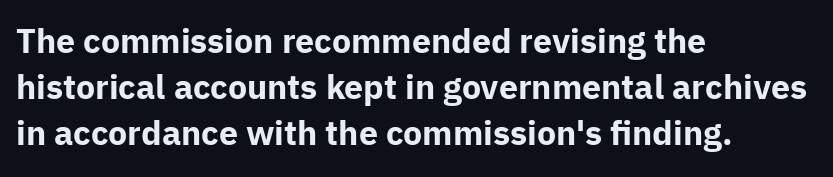
Q: Is the text bold? A: Yes.
Q: Is the text italic (slanted)? A: No, it is upright.
Q: Is the typeface a serif or a sans-serif typeface? A: Sans-serif.
Q: Is the text underlined? A: No.
Q: How is the paragraph aligned? A: Left-aligned.
Q: Is the spacing between letters normal or unusually wide? A: Normal.
Q: Is the spacing between lines tight, normal or loose? A: Normal.
Q: Width (condensed, normal, or wide)? A: Normal.
Q: Stroke contrast? A: Low.
Q: x-height? A: Medium.
Q: Monospaced? A: No.
